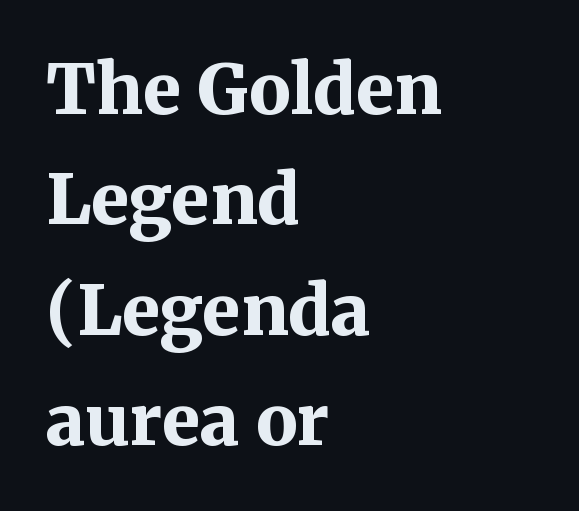
The image shows 69 px bold serif type, upright; set left-aligned, normal line spacing (1.6x), normal letter spacing, not underlined; medium stroke contrast and a medium x-height.
